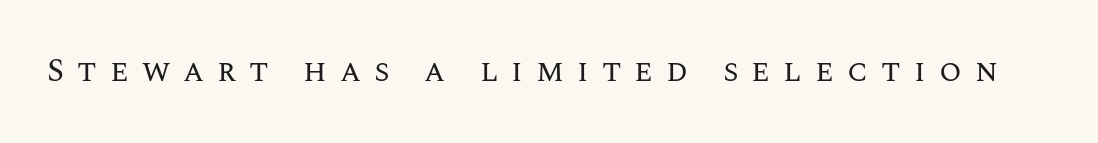
Does extra space separate the letters? Yes, quite a lot of it. Ascenders rise straight up at ninety degrees. The letters look calm and open, with moderate or lighter stems. Lines of text with bare space underneath. Is this a fixed-width face? No — the glyphs have proportional, varying widths.
